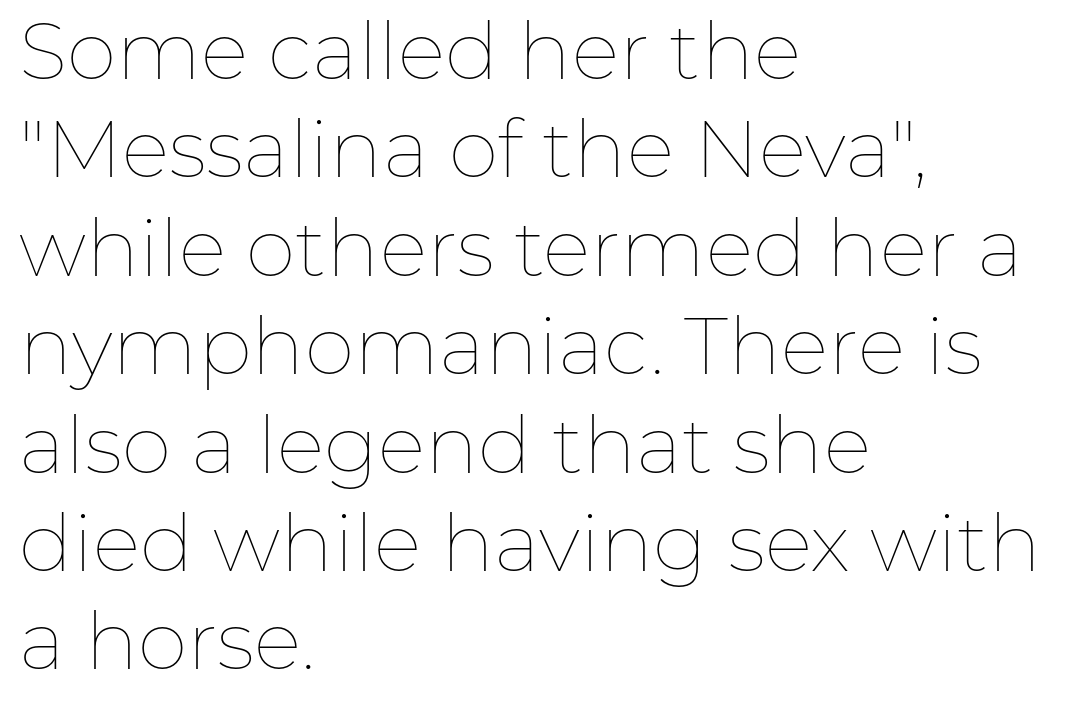
{"italic": "no", "bold": "no", "weight": "thin", "width": "normal", "stroke_contrast": "low", "x_height": "medium", "monospaced": "no", "underline": "no", "align": "left", "line_spacing_ratio": 1.23, "letter_spacing": "normal", "letter_spacing_em": 0.0, "glyph_px": 80}
